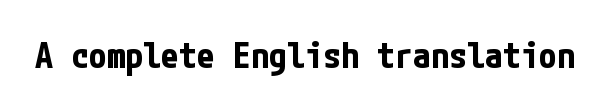
The image shows 36 px bold, condensed sans-serif type, upright; set normal letter spacing, not underlined; low stroke contrast and a medium x-height.
